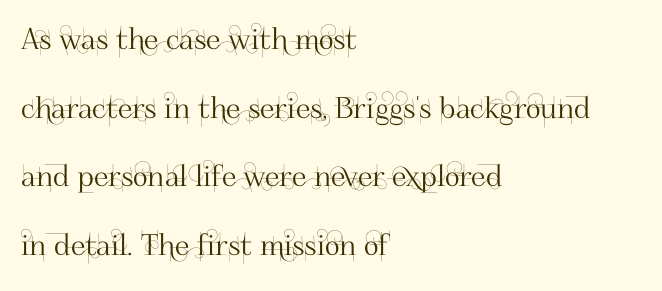
Q: Is the text italic (slanted)? A: No, it is upright.
Q: Is the typeface a serif or a sans-serif typeface? A: Sans-serif.
Q: Is the text underlined? A: No.
Q: How is the paragraph aligned? A: Left-aligned.
Q: Is the spacing between letters normal or unusually wide? A: Normal.
Q: Is the spacing between lines tight, normal or loose? A: Loose.
Q: Width (condensed, normal, or wide)? A: Normal.
Q: Stroke contrast? A: High.
Q: x-height? A: Small.
Q: Monospaced? A: No.
